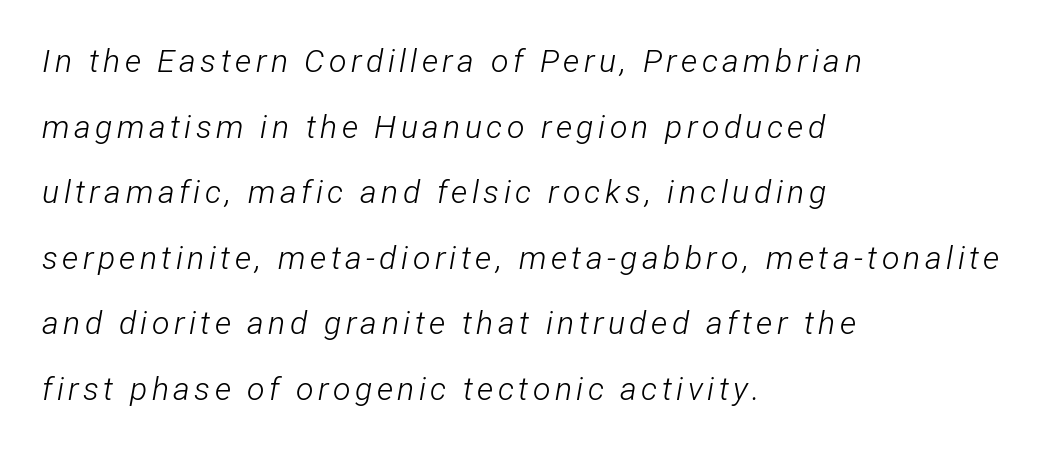
Weight: regular or lighter. Where is the straight margin? On the left. In terms of posture, this sample is oblique. This rendering features lettering with no underline. Is this a fixed-width face? No — the glyphs have proportional, varying widths.
